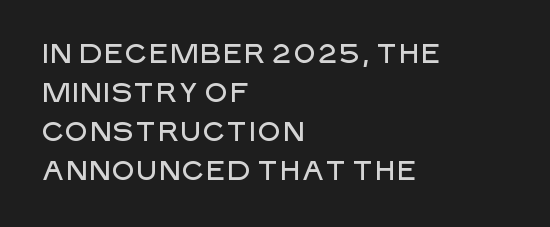
{"italic": "no", "underline": "no", "align": "left", "line_spacing": "normal", "line_spacing_ratio": 1.44, "letter_spacing": "normal", "letter_spacing_em": 0.0, "glyph_px": 27}
